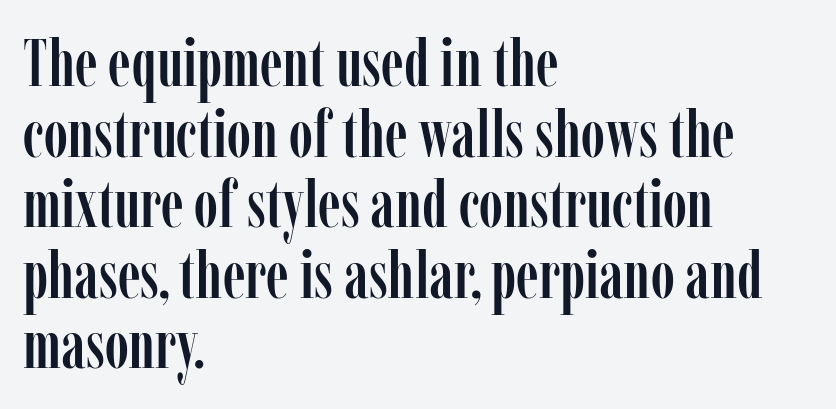
Q: Is the text italic (slanted)? A: No, it is upright.
Q: Is the typeface a serif or a sans-serif typeface? A: Serif.
Q: Is the text underlined? A: No.
Q: How is the paragraph aligned? A: Left-aligned.
Q: Is the spacing between letters normal or unusually wide? A: Normal.
Q: Is the spacing between lines tight, normal or loose? A: Tight.
Q: Width (condensed, normal, or wide)? A: Condensed.
Q: Stroke contrast? A: Low.
Q: x-height? A: Medium.
Q: Monospaced? A: No.
